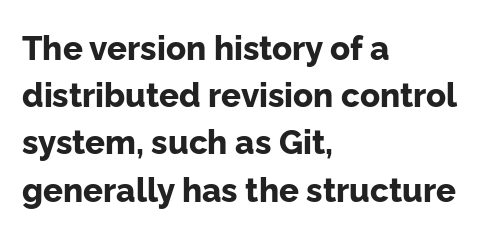
Q: Is the text bold? A: Yes.
Q: Is the text italic (slanted)? A: No, it is upright.
Q: Is the typeface a serif or a sans-serif typeface? A: Sans-serif.
Q: Is the text underlined? A: No.
Q: How is the paragraph aligned? A: Left-aligned.
Q: Is the spacing between letters normal or unusually wide? A: Normal.
Q: Is the spacing between lines tight, normal or loose? A: Normal.
Q: Width (condensed, normal, or wide)? A: Normal.
Q: Stroke contrast? A: Low.
Q: x-height? A: Medium.
Q: Monospaced? A: No.
